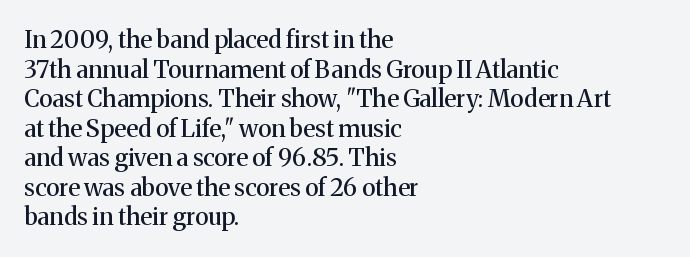
The rag falls on the right side of this text block. This sample uses an upright cut, with every glyph sitting square on the baseline. This sample uses plain, unmodified letter spacing. The strip under each line holds only bare page.
